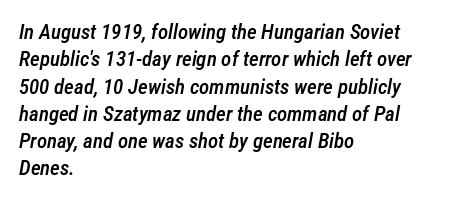
Designer's note — italics engaged. These words are printed semibold, heavier than regular yet not bold. Casual observation: everything's shoved over to the left. The passage shown stacks its lines at a standard gap. Glance below the letters and you will spot only blank space. The letters sit at their default tracking, neither squeezed nor spread.
